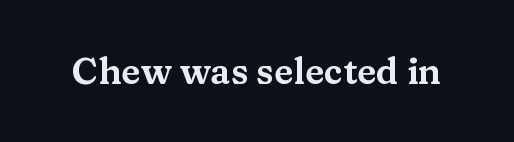
{"serif": "yes", "italic": "no", "width": "wide", "stroke_contrast": "medium", "x_height": "medium", "monospaced": "no", "underline": "no", "letter_spacing": "normal", "letter_spacing_em": 0.0, "glyph_px": 36}
